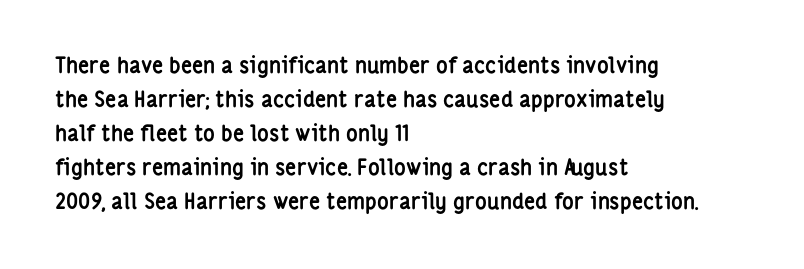
The image shows 22 px bold type, upright; set left-aligned, normal line spacing (1.54x), normal letter spacing, not underlined.
